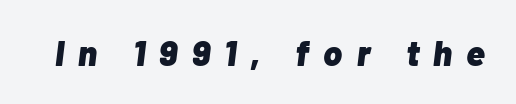
Each glyph is drawn with heavy, bold strokes. Note the varied advance widths — an 'i' is clearly narrower than an 'm'. Yep, that's italic — everything's leaning. Caption: expanded tracking, letters set apart. The zone under the glyphs is completely vacant.
